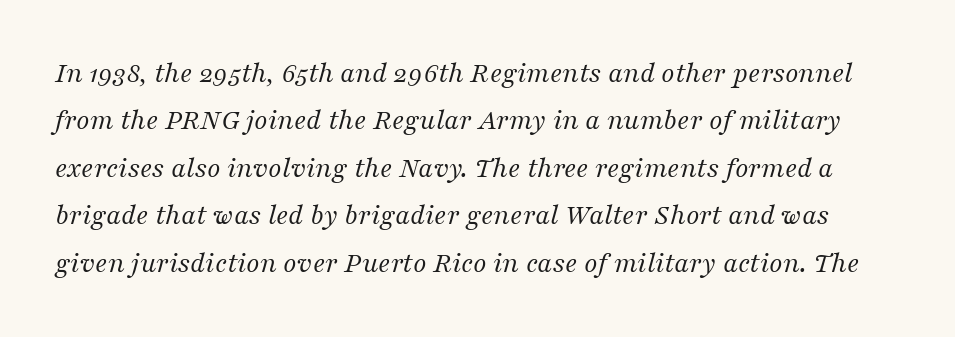
Q: Is the text bold? A: No.
Q: Is the text italic (slanted)? A: Yes, it leans right by about 16 degrees.
Q: Is the typeface a serif or a sans-serif typeface? A: Serif.
Q: Is the text underlined? A: No.
Q: Is the spacing between letters normal or unusually wide? A: Normal.
Q: Is the spacing between lines tight, normal or loose? A: Normal.
Q: Width (condensed, normal, or wide)? A: Normal.
Q: Stroke contrast? A: Medium.
Q: x-height? A: Medium.
Q: Monospaced? A: No.
